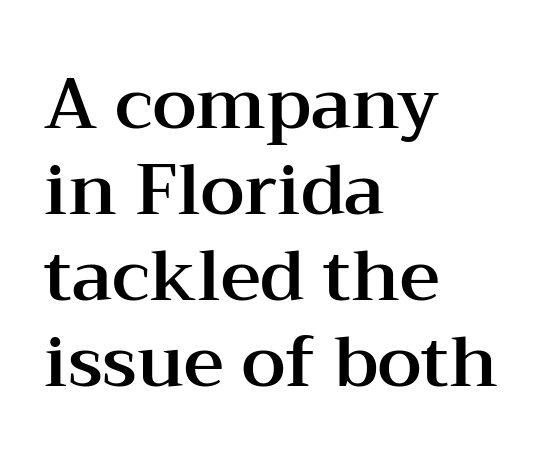
{"serif": "yes", "italic": "no", "width": "wide", "stroke_contrast": "medium", "x_height": "medium", "monospaced": "no", "underline": "no", "align": "left", "line_spacing_ratio": 1.23, "letter_spacing": "normal", "letter_spacing_em": 0.0, "glyph_px": 70}
